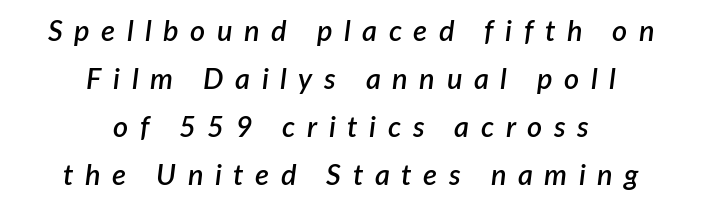
A semibold gives these letters moderate extra thickness, short of bold. Bare-footed words on every line. Where is the straight margin? There isn't one; the lines are centered. Someone cranked the tracking dial way up on this one. The glyphs look as if they've been sheared to an angle. Each letter keeps its own natural width here, so spacing adapts to shape.
